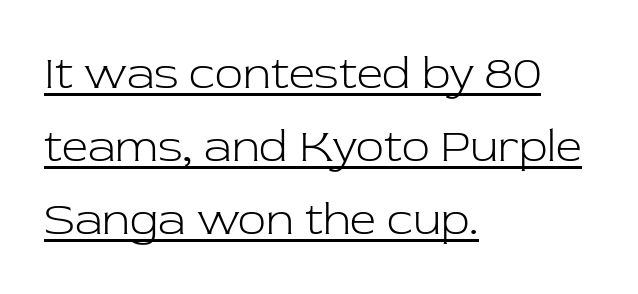
Style check: upright. The block of text has a typical density, with ordinary space between rows. This rendering uses left alignment, leaving the right contour irregular. Heaviness? Minimal to ordinary, like unemphasized prose. The letterforms sit shoulder to shoulder at normal distance.
